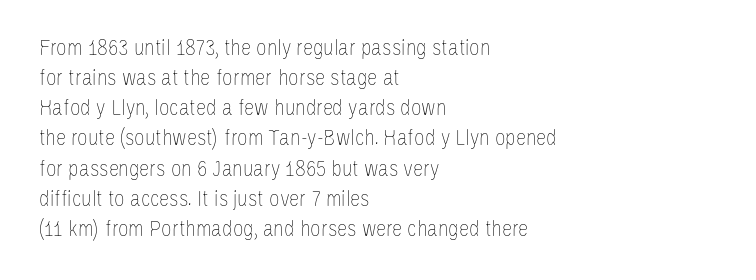
Teacher's note: observe the even left margin — that is flush-left alignment. Does extra space separate the letters? No, they use regular spacing. In terms of posture, this sample is upright. The glyphs are unaccompanied by any horizontal stroke below them. The lines sit at an ordinary, default distance from one another.
